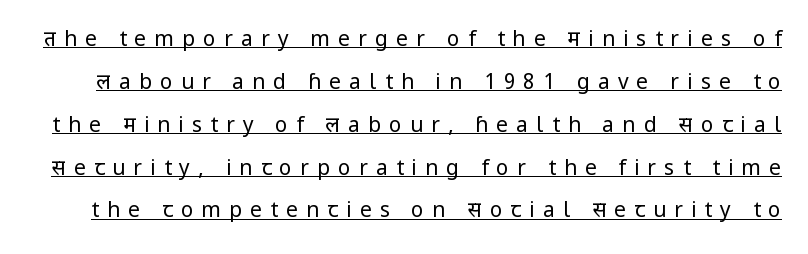
{"italic": "no", "bold": "no", "underline": "yes", "line_spacing": "loose", "line_spacing_ratio": 2.04, "letter_spacing": "wide", "letter_spacing_em": 0.39, "glyph_px": 21}
